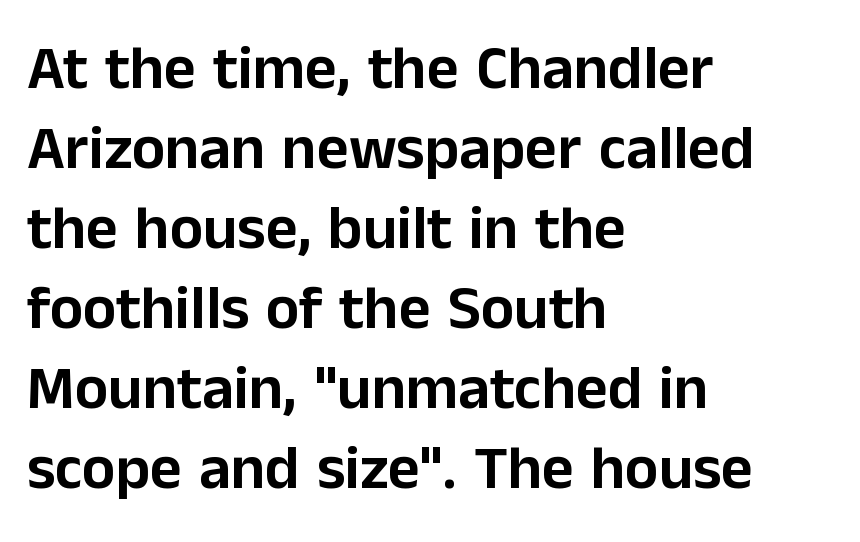
The image shows 62 px sans-serif type, upright; set left-aligned, normal line spacing (1.29x), normal letter spacing, not underlined; low stroke contrast and a medium x-height.
